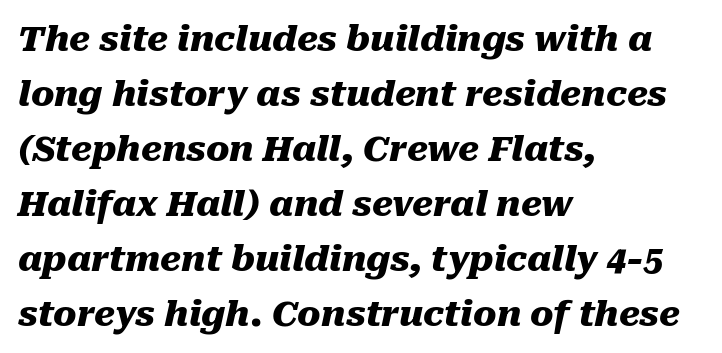
Q: Is the text bold? A: Yes.
Q: Is the text italic (slanted)? A: Yes, it leans right by about 10 degrees.
Q: Is the text underlined? A: No.
Q: How is the paragraph aligned? A: Left-aligned.
Q: Is the spacing between letters normal or unusually wide? A: Normal.
Q: Is the spacing between lines tight, normal or loose? A: Normal.
Q: Width (condensed, normal, or wide)? A: Normal.
Q: Stroke contrast? A: Medium.
Q: x-height? A: Medium.
Q: Monospaced? A: No.
